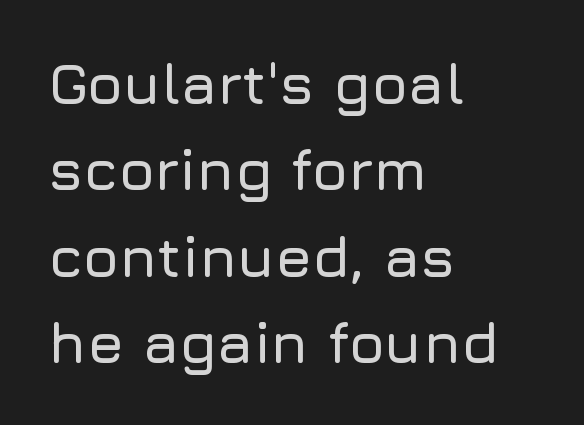
The image shows 58 px sans-serif type, upright; set left-aligned, normal line spacing (1.49x), normal letter spacing, not underlined; low stroke contrast and a medium x-height.
